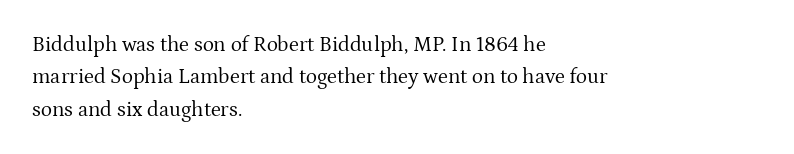
{"italic": "no", "bold": "no", "underline": "no", "align": "left", "line_spacing": "normal", "line_spacing_ratio": 1.54, "letter_spacing": "normal", "letter_spacing_em": 0.0, "glyph_px": 21}
